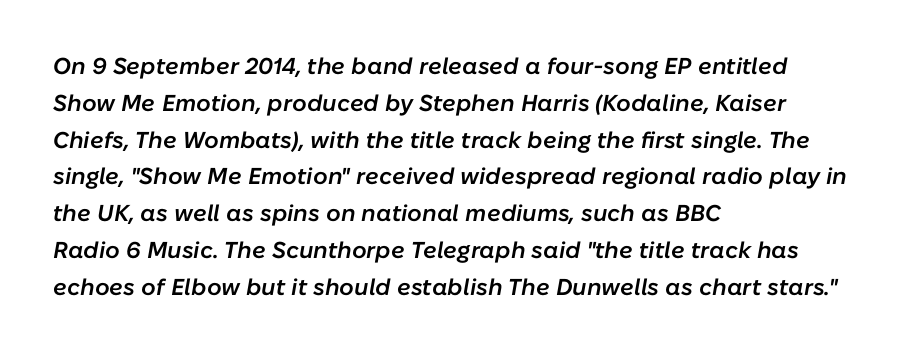
Q: Is the text bold? A: Semi-bold.
Q: Is the text italic (slanted)? A: Yes, it leans right by about 10 degrees.
Q: Is the text underlined? A: No.
Q: How is the paragraph aligned? A: Left-aligned.
Q: Is the spacing between letters normal or unusually wide? A: Normal.
Q: Is the spacing between lines tight, normal or loose? A: Normal.
